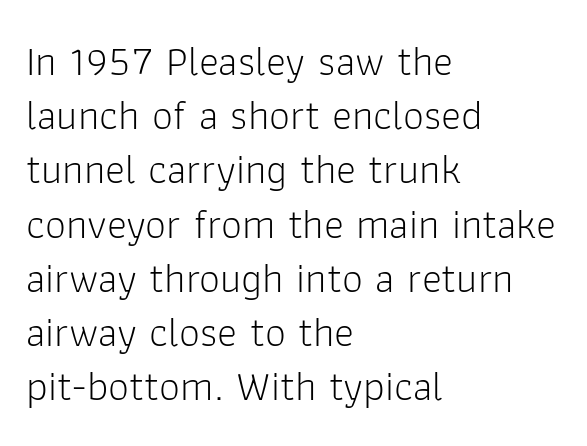
Q: Is the text bold? A: No.
Q: Is the text italic (slanted)? A: No, it is upright.
Q: Is the typeface a serif or a sans-serif typeface? A: Sans-serif.
Q: Is the text underlined? A: No.
Q: How is the paragraph aligned? A: Left-aligned.
Q: Is the spacing between letters normal or unusually wide? A: Normal.
Q: Is the spacing between lines tight, normal or loose? A: Normal.
Q: Width (condensed, normal, or wide)? A: Normal.
Q: Stroke contrast? A: Low.
Q: x-height? A: Medium.
Q: Monospaced? A: No.
